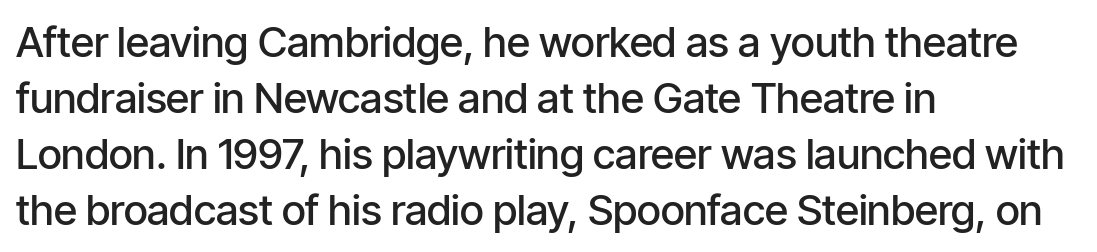
{"serif": "no", "italic": "no", "bold": "semi", "weight": "semibold", "width": "condensed", "stroke_contrast": "low", "x_height": "medium", "monospaced": "no", "underline": "no", "align": "left", "line_spacing": "normal", "line_spacing_ratio": 1.33, "letter_spacing": "normal", "letter_spacing_em": 0.0, "glyph_px": 42}
